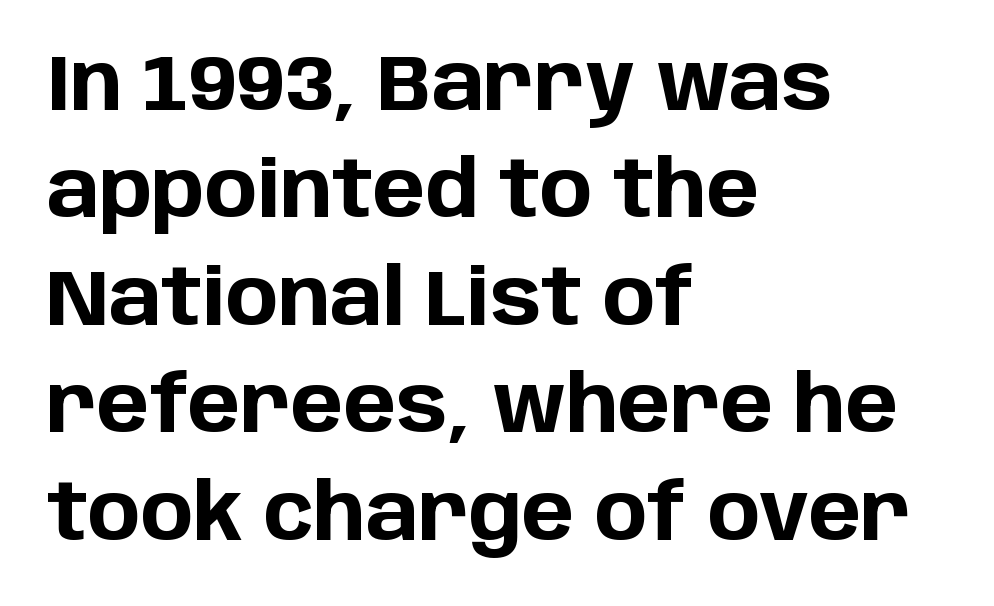
{"serif": "no", "italic": "no", "bold": "yes", "weight": "bold", "width": "normal", "stroke_contrast": "low", "x_height": "large", "monospaced": "no", "underline": "no", "align": "left", "line_spacing": "normal", "line_spacing_ratio": 1.36, "letter_spacing": "normal", "letter_spacing_em": 0.0, "glyph_px": 79}
